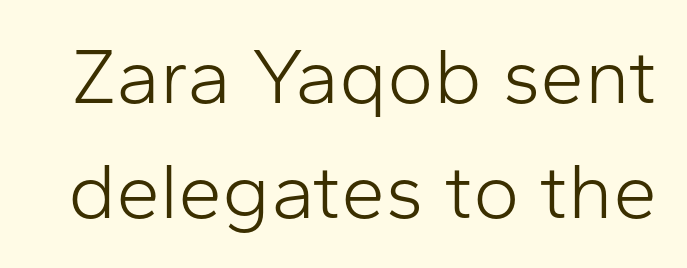
Q: Is the text bold? A: No.
Q: Is the text italic (slanted)? A: No, it is upright.
Q: Is the typeface a serif or a sans-serif typeface? A: Sans-serif.
Q: Is the text underlined? A: No.
Q: Is the spacing between letters normal or unusually wide? A: Normal.
Q: Is the spacing between lines tight, normal or loose? A: Normal.
Q: Width (condensed, normal, or wide)? A: Normal.
Q: Stroke contrast? A: Low.
Q: x-height? A: Medium.
Q: Monospaced? A: No.
